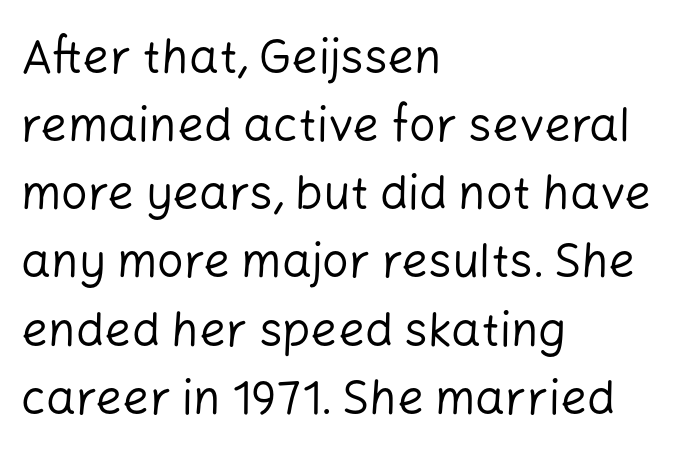
The image shows 47 px regular-weight sans-serif type, upright; set left-aligned, normal line spacing (1.45x), normal letter spacing, not underlined; low stroke contrast and a medium x-height.
